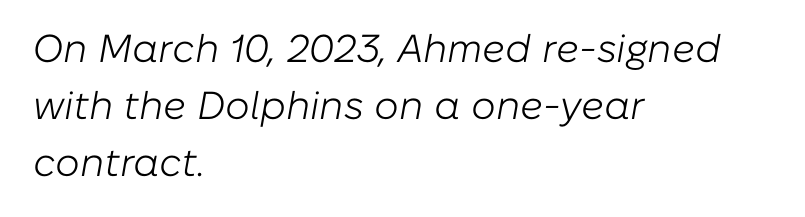
The image shows 39 px light type, italic (leaning right); set left-aligned, normal line spacing (1.46x), normal letter spacing, not underlined; low stroke contrast and a medium x-height.
